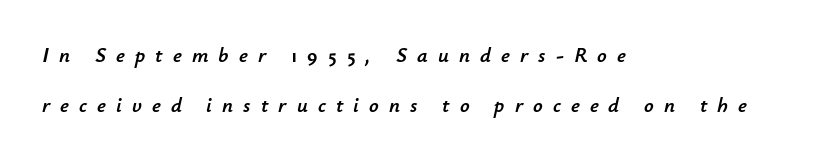
The letters are spread apart with noticeably loose tracking. A typesetter would mark this as italic. Type without underlining. Line starts are locked; line ends wander. Each new line begins a long way beneath the previous one.
